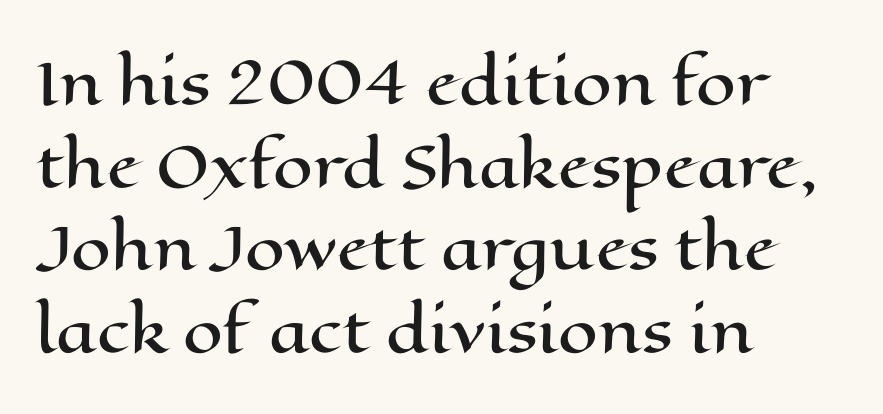
The image shows 57 px wide type, upright; set left-aligned, normal line spacing (1.45x), normal letter spacing, not underlined; high stroke contrast and a medium x-height.
